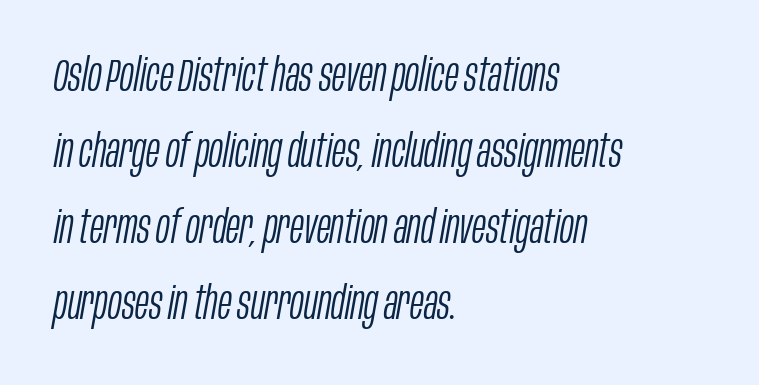
Lines of text with bare space underneath. A typesetter would mark this as italic. A typesetter would call this zero additional tracking. The ragged edge is on the right, which tells us the setting is flush left.
